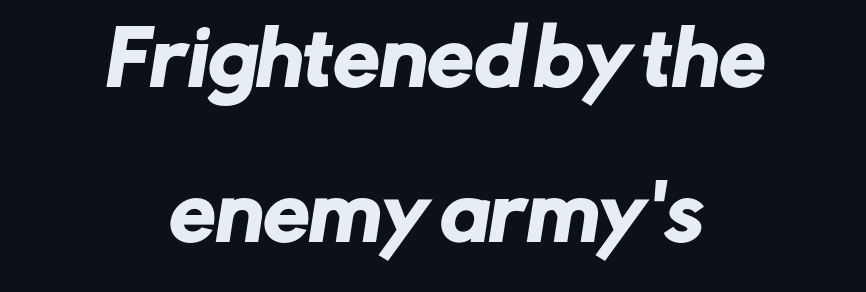
{"serif": "no", "width": "normal", "stroke_contrast": "low", "x_height": "medium", "monospaced": "no", "underline": "no", "align": "center", "line_spacing": "loose", "line_spacing_ratio": 2.09, "letter_spacing": "normal", "letter_spacing_em": 0.0, "glyph_px": 74}
